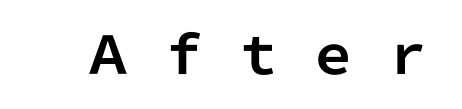
Q: Is the text bold? A: Yes.
Q: Is the text italic (slanted)? A: No, it is upright.
Q: Is the typeface a serif or a sans-serif typeface? A: Sans-serif.
Q: Is the text underlined? A: No.
Q: Is the spacing between letters normal or unusually wide? A: Unusually wide.
Q: Width (condensed, normal, or wide)? A: Normal.
Q: Stroke contrast? A: Low.
Q: x-height? A: Medium.
Q: Monospaced? A: No.
